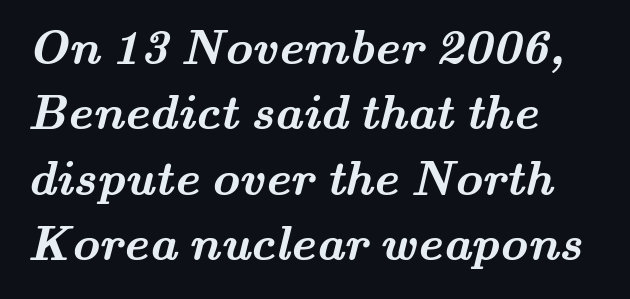
The ragged edge is on the right, which tells us the setting is flush left. Honestly, the letter spacing is just normal — you wouldn't notice it. Lines of text with bare space underneath. Here the designer chose a conventional face with non-uniform glyph widths. Weight: bold. A typesetter would call this leading conventional body-copy spacing.
